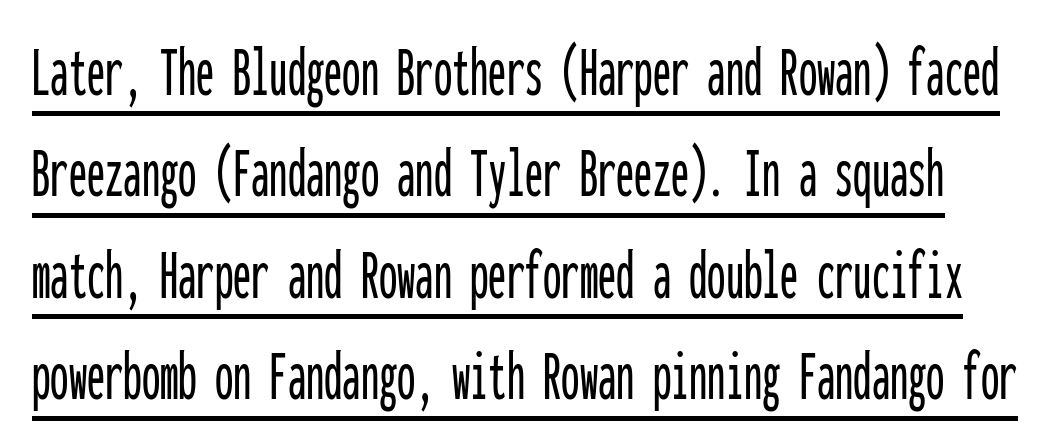
{"serif": "no", "italic": "no", "width": "condensed", "stroke_contrast": "low", "x_height": "medium", "monospaced": "yes", "underline": "yes", "line_spacing": "normal", "line_spacing_ratio": 1.39, "letter_spacing": "normal", "letter_spacing_em": 0.0, "glyph_px": 73}
